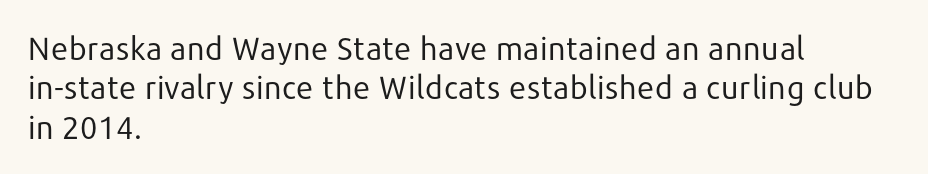
Nothing heavy about these letters — not bold at all. Each row of text sits above clean, open space. A student would call this left alignment; a typographer would say flush left, rag right. No feet cap the strokes, marking this as sans-serif type.
